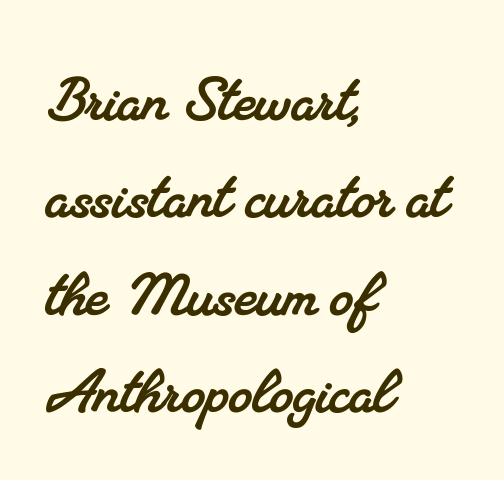
Q: Is the typeface a serif or a sans-serif typeface? A: Serif.
Q: Is the text underlined? A: No.
Q: How is the paragraph aligned? A: Left-aligned.
Q: Is the spacing between letters normal or unusually wide? A: Normal.
Q: Is the spacing between lines tight, normal or loose? A: Normal.
Q: Width (condensed, normal, or wide)? A: Normal.
Q: Stroke contrast? A: Medium.
Q: x-height? A: Small.
Q: Monospaced? A: No.
